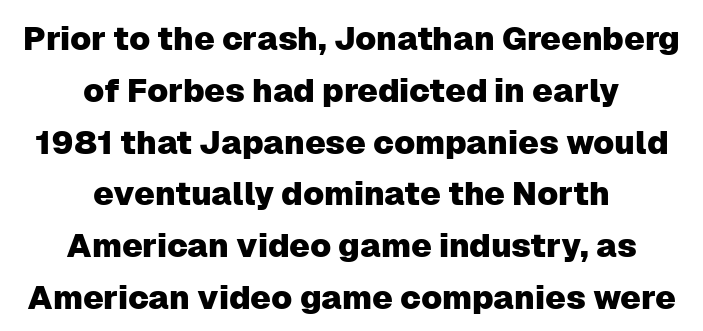
Designer's note — italics off, roman on. The face used here is proportionally spaced, like ordinary book or web type. Letter spacing: default. If you folded the block vertically in half, each line would mirror itself in length. This is sans-serif lettering, the kind often seen on screens and signage.
